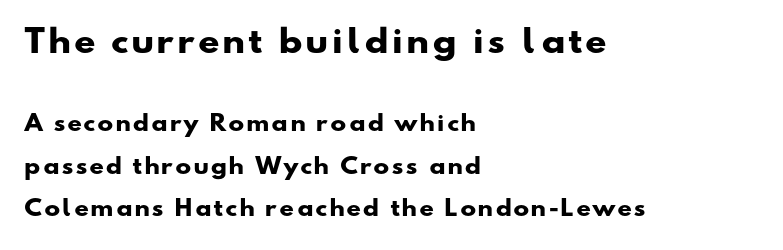
{"serif": "no", "bold": "yes", "weight": "heavy", "width": "wide", "stroke_contrast": "low", "x_height": "small", "monospaced": "no", "underline": "no", "align": "left", "line_spacing": "loose", "line_spacing_ratio": 2.02, "larger_block": "first", "size_ratio": 1.48, "glyph_px": 31}
